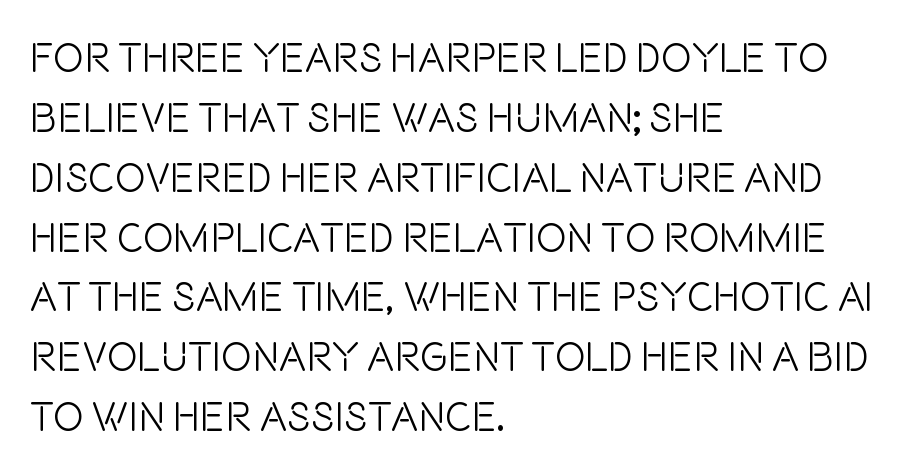
The image shows 41 px light, condensed sans-serif type, upright; set left-aligned, normal line spacing (1.46x), normal letter spacing, not underlined; low stroke contrast and a large x-height.
